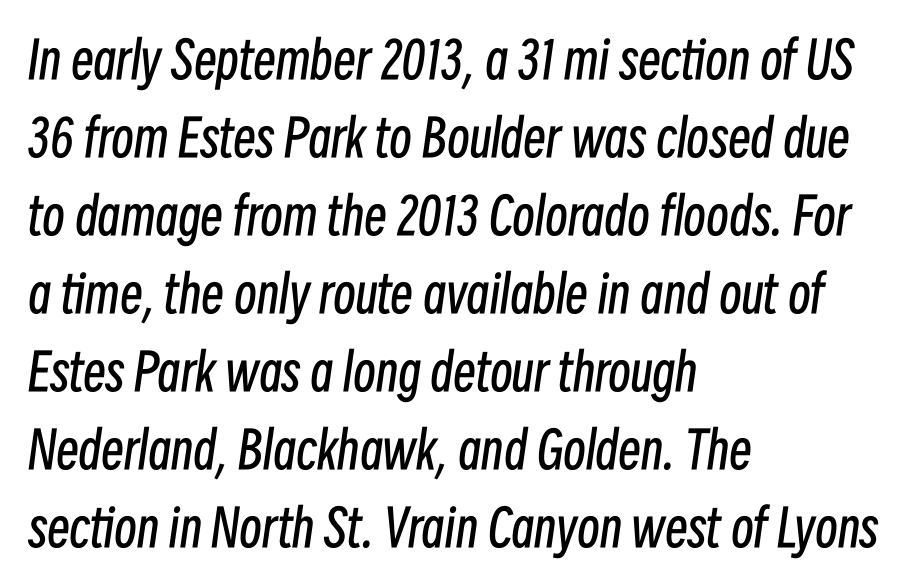
Q: Is the text bold? A: No.
Q: Is the text italic (slanted)? A: Yes, it leans right by about 8 degrees.
Q: Is the text underlined? A: No.
Q: How is the paragraph aligned? A: Left-aligned.
Q: Is the spacing between letters normal or unusually wide? A: Normal.
Q: Is the spacing between lines tight, normal or loose? A: Normal.
Q: Width (condensed, normal, or wide)? A: Condensed.
Q: Stroke contrast? A: Low.
Q: x-height? A: Medium.
Q: Monospaced? A: No.
